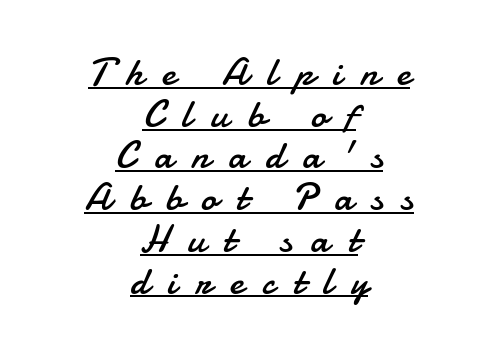
The image shows 39 px regular-weight sans-serif type; set centered, tight line spacing (1.07x), unusually wide letter spacing (+0.48 em), underlined; low stroke contrast and a small x-height.
